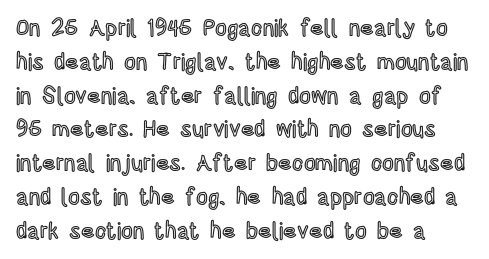
The image shows 23 px text type, upright; set left-aligned, normal line spacing (1.47x), normal letter spacing, not underlined.
